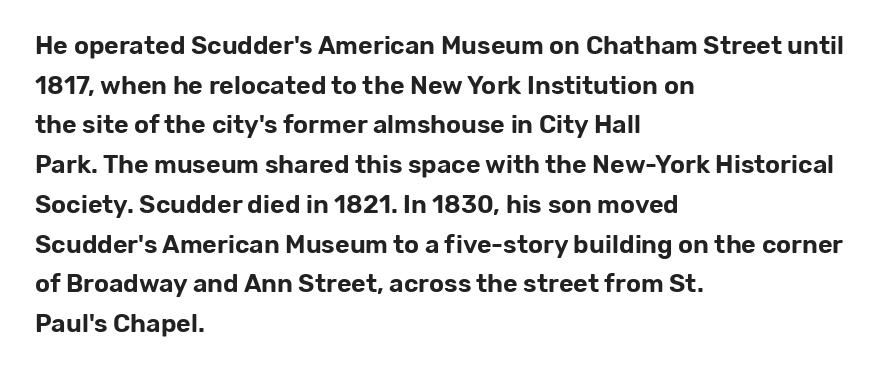
The image shows 25 px text type, upright; set left-aligned, normal line spacing (1.59x), normal letter spacing, not underlined.
